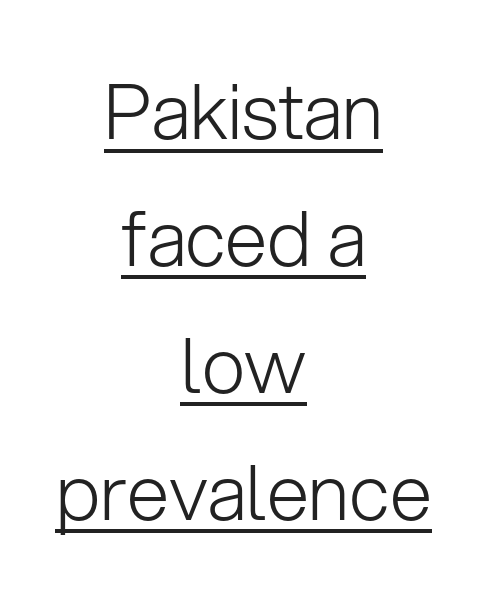
{"serif": "no", "italic": "no", "bold": "no", "weight": "light", "width": "normal", "stroke_contrast": "low", "x_height": "medium", "monospaced": "no", "underline": "yes", "align": "center", "line_spacing": "normal", "line_spacing_ratio": 1.67, "letter_spacing": "normal", "letter_spacing_em": 0.0, "glyph_px": 76}
